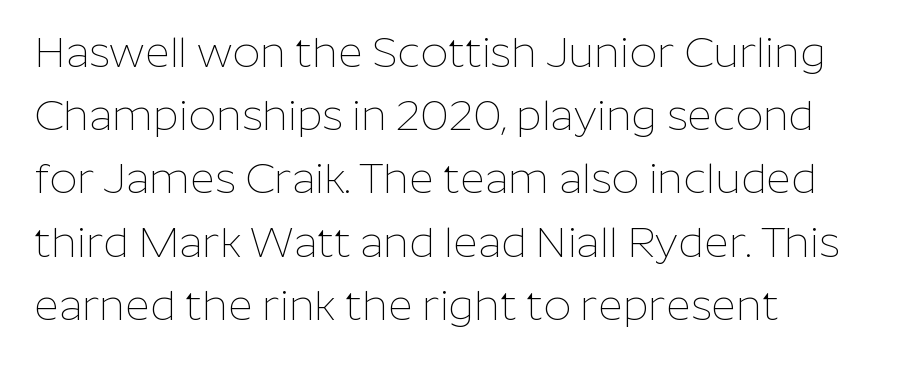
{"serif": "no", "italic": "no", "bold": "no", "weight": "thin", "width": "normal", "stroke_contrast": "low", "x_height": "medium", "monospaced": "no", "underline": "no", "align": "left", "line_spacing": "normal", "line_spacing_ratio": 1.47, "letter_spacing": "normal", "letter_spacing_em": 0.0, "glyph_px": 43}
